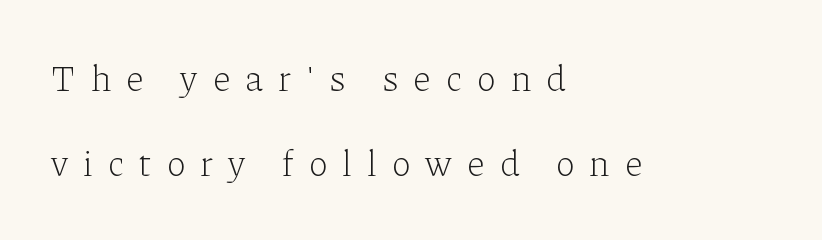
{"serif": "yes", "italic": "no", "bold": "no", "weight": "light", "width": "normal", "stroke_contrast": "low", "x_height": "medium", "monospaced": "no", "underline": "no", "align": "left", "line_spacing": "loose", "line_spacing_ratio": 2.37, "letter_spacing": "wide", "letter_spacing_em": 0.43, "glyph_px": 36}
